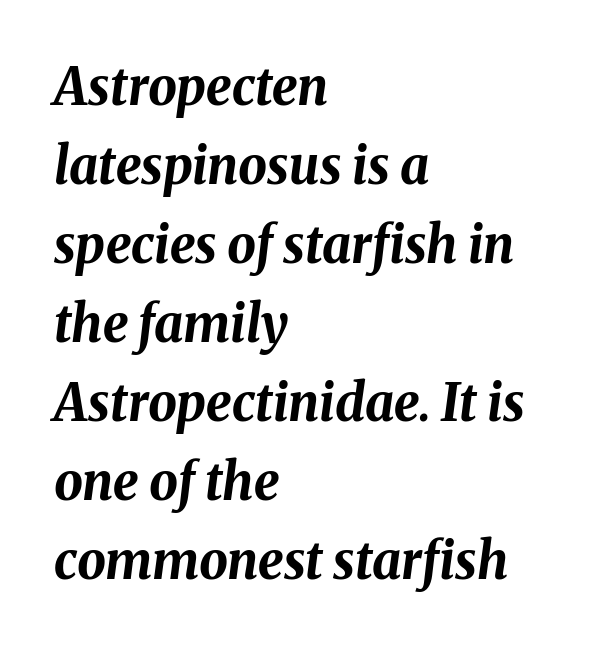
The paragraph shown leans on its left margin. The lines sit at an ordinary, default distance from one another. I'd describe the lettering as bold — thick and assertive. You can tell it's italic because the verticals aren't actually vertical. A clean baseline with only descenders dipping below it.
